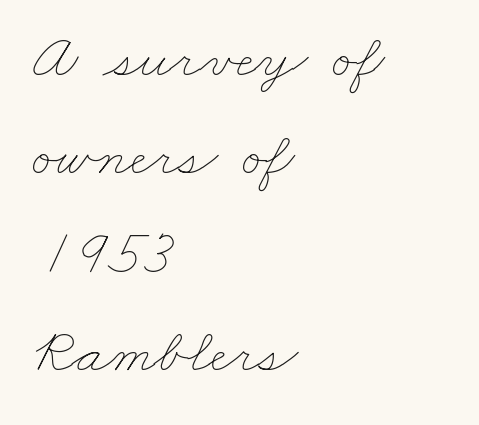
Q: Is the text bold? A: No.
Q: Is the text underlined? A: No.
Q: How is the paragraph aligned? A: Left-aligned.
Q: Is the spacing between letters normal or unusually wide? A: Normal.
Q: Is the spacing between lines tight, normal or loose? A: Normal.
Q: Width (condensed, normal, or wide)? A: Wide.
Q: Stroke contrast? A: Low.
Q: x-height? A: Small.
Q: Monospaced? A: No.
